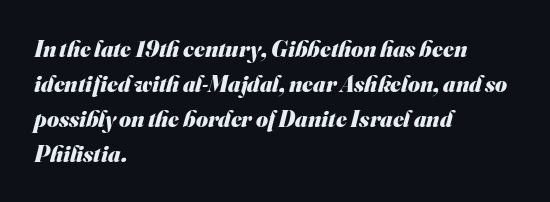
Q: Is the text bold? A: Yes.
Q: Is the text underlined? A: No.
Q: How is the paragraph aligned? A: Left-aligned.
Q: Is the spacing between letters normal or unusually wide? A: Normal.
Q: Is the spacing between lines tight, normal or loose? A: Normal.
